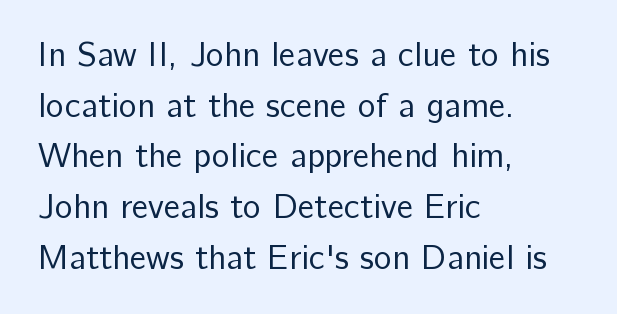
The image shows 34 px regular-weight sans-serif type, upright; set left-aligned, normal line spacing (1.49x), normal letter spacing, not underlined; low stroke contrast and a medium x-height.
